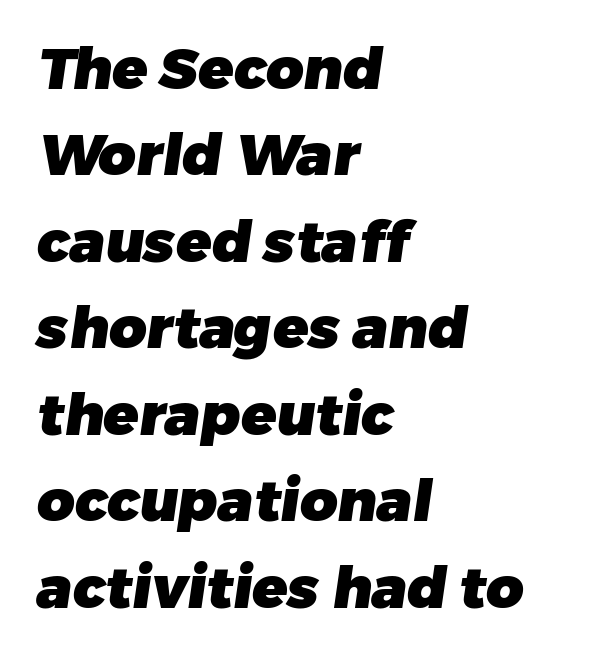
Q: Is the text bold? A: Yes.
Q: Is the typeface a serif or a sans-serif typeface? A: Sans-serif.
Q: Is the text underlined? A: No.
Q: How is the paragraph aligned? A: Left-aligned.
Q: Is the spacing between letters normal or unusually wide? A: Normal.
Q: Is the spacing between lines tight, normal or loose? A: Normal.
Q: Width (condensed, normal, or wide)? A: Normal.
Q: Stroke contrast? A: Low.
Q: x-height? A: Medium.
Q: Monospaced? A: No.
